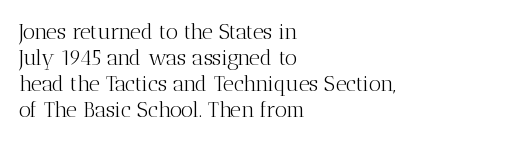
{"italic": "no", "bold": "no", "underline": "no", "align": "left", "line_spacing_ratio": 1.24, "letter_spacing": "normal", "letter_spacing_em": 0.0, "glyph_px": 21}
